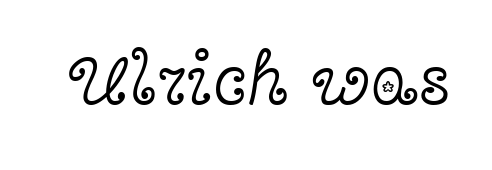
{"serif": "yes", "italic": "no", "bold": "no", "weight": "light", "width": "wide", "x_height": "medium", "monospaced": "no", "underline": "no", "letter_spacing": "normal", "letter_spacing_em": 0.0, "glyph_px": 74}
